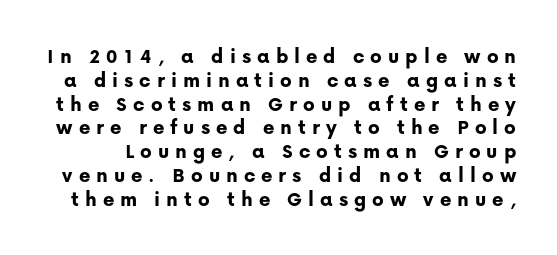
{"italic": "no", "bold": "yes", "underline": "no", "line_spacing": "tight", "line_spacing_ratio": 1.08, "letter_spacing": "wide", "letter_spacing_em": 0.27, "glyph_px": 22}
